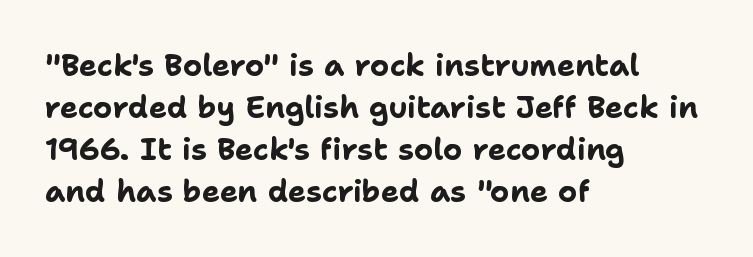
The lines sit at an ordinary, default distance from one another. Each glyph is drawn with heavy, bold strokes. Is there any slant? The stems are plumb. Descender tails drop into unmarked territory.
